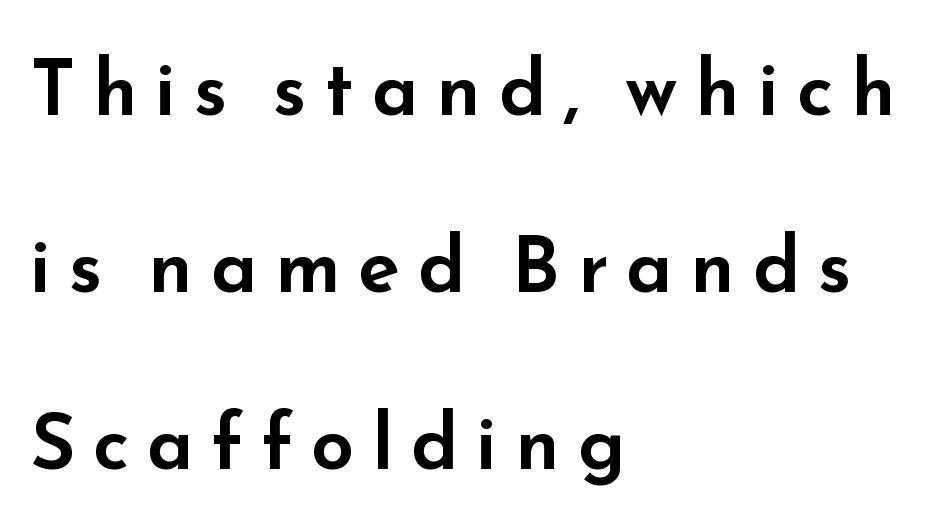
Q: Is the text italic (slanted)? A: No, it is upright.
Q: Is the typeface a serif or a sans-serif typeface? A: Sans-serif.
Q: Is the text underlined? A: No.
Q: How is the paragraph aligned? A: Left-aligned.
Q: Is the spacing between letters normal or unusually wide? A: Unusually wide.
Q: Is the spacing between lines tight, normal or loose? A: Loose.
Q: Width (condensed, normal, or wide)? A: Wide.
Q: Stroke contrast? A: Low.
Q: x-height? A: Small.
Q: Monospaced? A: No.
